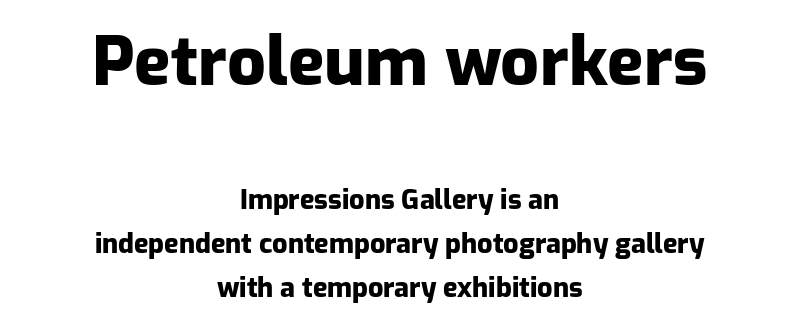
The image shows 68 px heavy sans-serif type, upright; set centered, normal line spacing (1.63x), normal letter spacing, not underlined; the first (top) block is 2.52x larger; low stroke contrast and a medium x-height.
